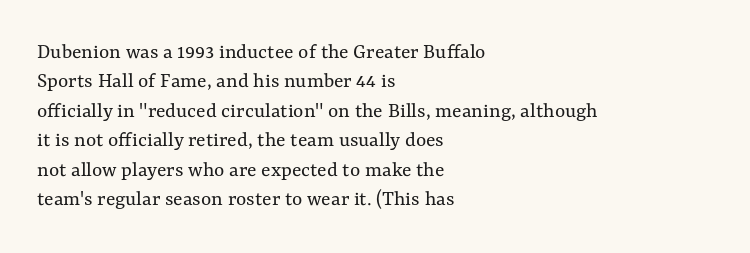
Bare-footed words on every line. Every stem runs plumb, perpendicular to the baseline. The typesetting does not lean heavy: it is not bold. Tracking value appears to be zero — textbook default spacing. The vertical gap from one line to the next is medium.
